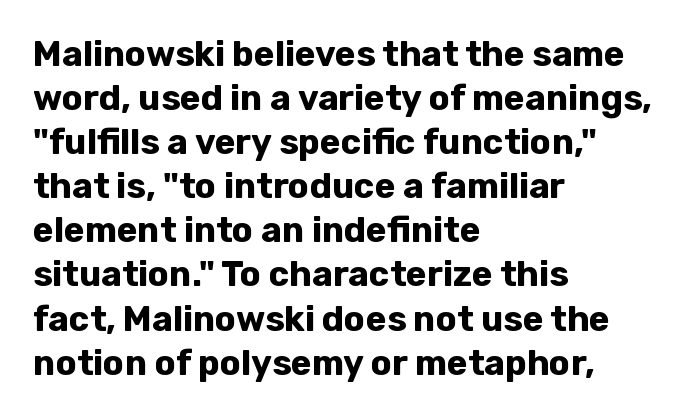
This sample uses plain, unmodified letter spacing. In terms of weight, the rendering is a true, heavy bold. Has an underline been added? It has not. Characters remain perfectly vertical along every line.
